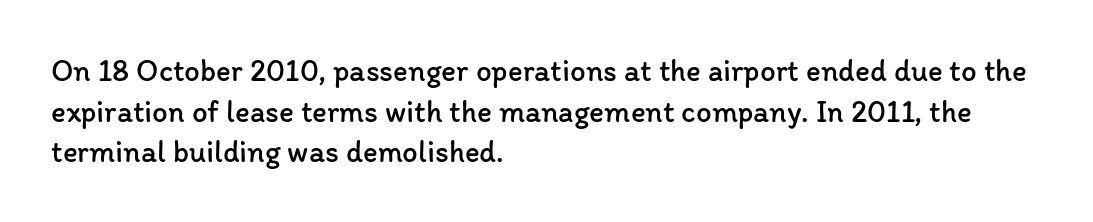
{"italic": "no", "bold": "no", "weight": "regular", "width": "normal", "stroke_contrast": "low", "x_height": "medium", "monospaced": "no", "underline": "no", "align": "left", "line_spacing": "normal", "line_spacing_ratio": 1.31, "letter_spacing": "normal", "letter_spacing_em": 0.0, "glyph_px": 31}
